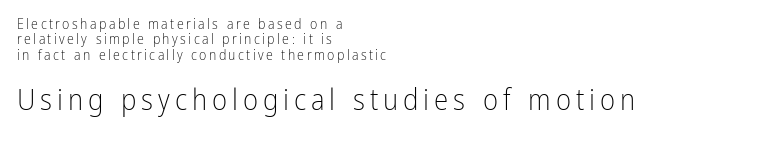
Q: Is the text bold? A: No.
Q: Is the text italic (slanted)? A: No, it is upright.
Q: Is the typeface a serif or a sans-serif typeface? A: Sans-serif.
Q: Is the text underlined? A: No.
Q: How is the paragraph aligned? A: Left-aligned.
Q: Is the spacing between lines tight, normal or loose? A: Tight.
Q: Which block of text is set in a larger size, the first (top) or the second (bottom)? A: The second (bottom) one.
Q: Width (condensed, normal, or wide)? A: Condensed.
Q: Stroke contrast? A: Low.
Q: x-height? A: Medium.
Q: Monospaced? A: No.
